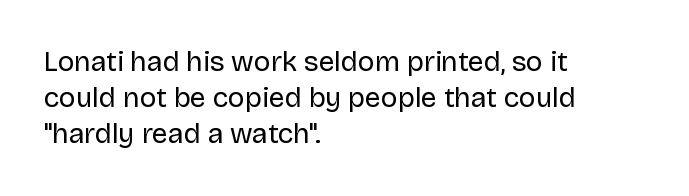
The image shows 28 px regular-weight sans-serif type, upright; set left-aligned, normal line spacing (1.29x), normal letter spacing, not underlined; low stroke contrast and a large x-height.
